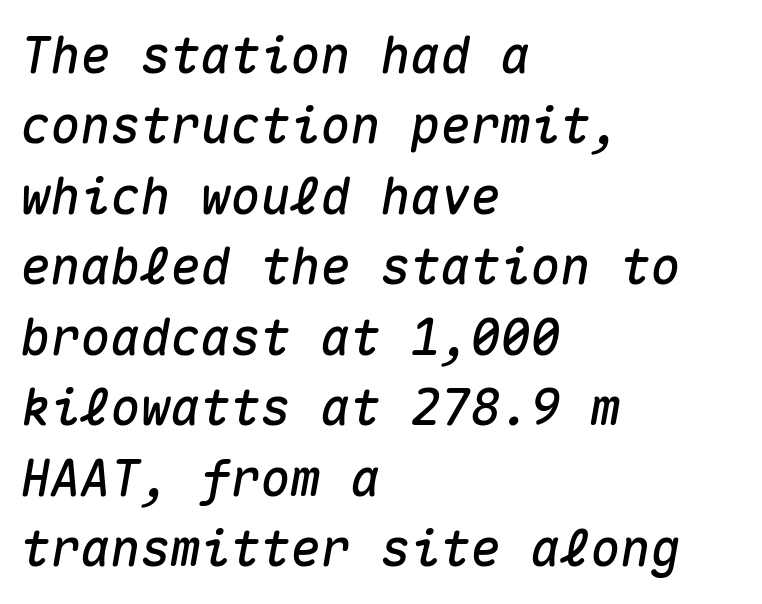
The image shows 50 px text type, italic (leaning right), monospaced; set left-aligned, normal line spacing (1.41x), normal letter spacing, not underlined; medium stroke contrast and a medium x-height.
